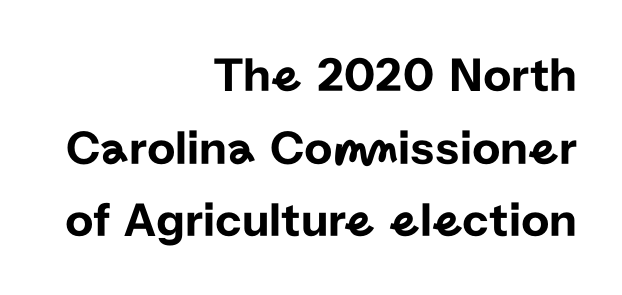
Between one letter and the next there's only the usual sliver of space. In terms of letterform style, serifs are entirely absent. Note the varied advance widths — an 'i' is clearly narrower than an 'm'. Compared with typical paragraphs, the rows here are spaced about the same.
